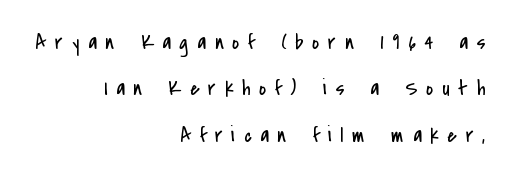
Q: Is the text bold? A: No.
Q: Is the text italic (slanted)? A: No, it is upright.
Q: Is the text underlined? A: No.
Q: How is the paragraph aligned? A: Right-aligned.
Q: Is the spacing between letters normal or unusually wide? A: Unusually wide.
Q: Is the spacing between lines tight, normal or loose? A: Loose.
